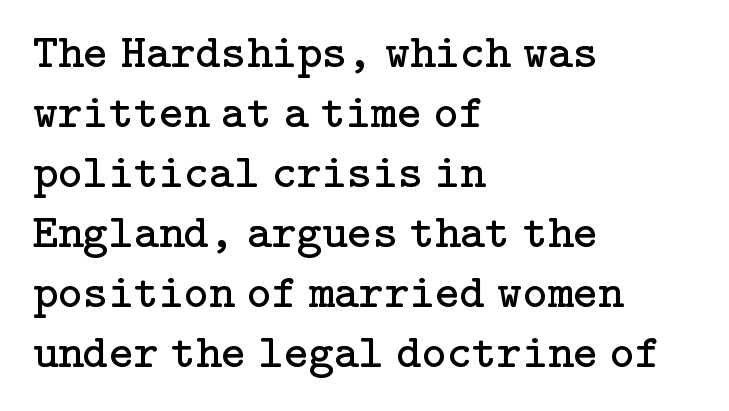
Weight class: somewhere from thin through regular. The vertical gap from one line to the next is medium. The type is set solid horizontally, with unmodified tracking. Left-aligned paragraph, ragged on the right. A typesetter would mark this as roman, not italic.
